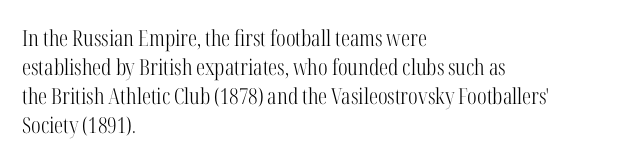
{"italic": "no", "bold": "no", "underline": "no", "align": "left", "line_spacing": "normal", "line_spacing_ratio": 1.32, "letter_spacing": "normal", "letter_spacing_em": 0.0, "glyph_px": 22}
